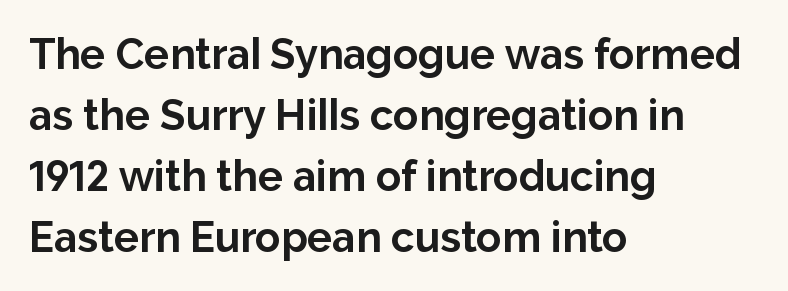
Q: Is the text bold? A: Yes.
Q: Is the text italic (slanted)? A: No, it is upright.
Q: Is the typeface a serif or a sans-serif typeface? A: Sans-serif.
Q: Is the text underlined? A: No.
Q: How is the paragraph aligned? A: Left-aligned.
Q: Is the spacing between letters normal or unusually wide? A: Normal.
Q: Is the spacing between lines tight, normal or loose? A: Normal.
Q: Width (condensed, normal, or wide)? A: Normal.
Q: Stroke contrast? A: Low.
Q: x-height? A: Medium.
Q: Monospaced? A: No.
